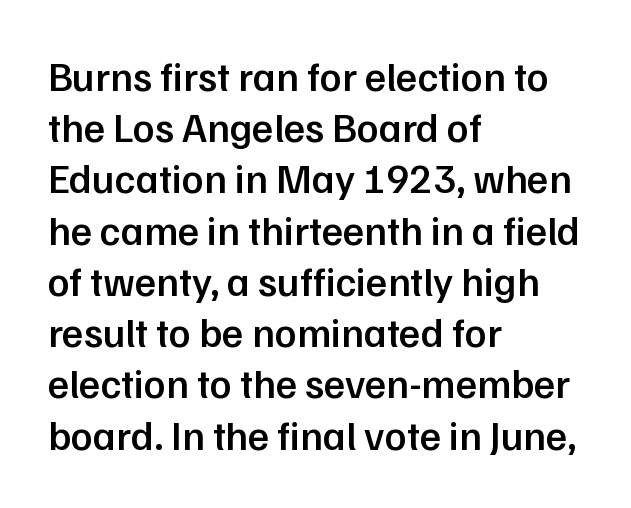
{"serif": "no", "italic": "no", "bold": "semi", "weight": "semibold", "width": "normal", "stroke_contrast": "low", "x_height": "medium", "monospaced": "no", "underline": "no", "align": "left", "line_spacing": "normal", "line_spacing_ratio": 1.25, "letter_spacing": "normal", "letter_spacing_em": 0.0, "glyph_px": 41}
